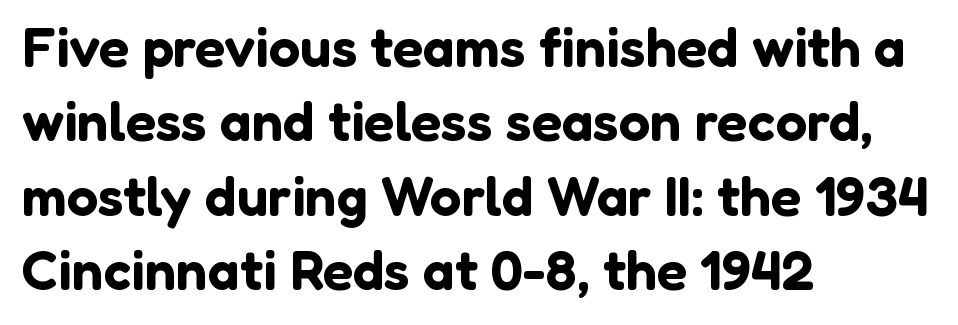
Q: Is the text italic (slanted)? A: No, it is upright.
Q: Is the typeface a serif or a sans-serif typeface? A: Sans-serif.
Q: Is the text underlined? A: No.
Q: How is the paragraph aligned? A: Left-aligned.
Q: Is the spacing between letters normal or unusually wide? A: Normal.
Q: Is the spacing between lines tight, normal or loose? A: Normal.
Q: Width (condensed, normal, or wide)? A: Normal.
Q: Stroke contrast? A: Low.
Q: x-height? A: Medium.
Q: Monospaced? A: No.
